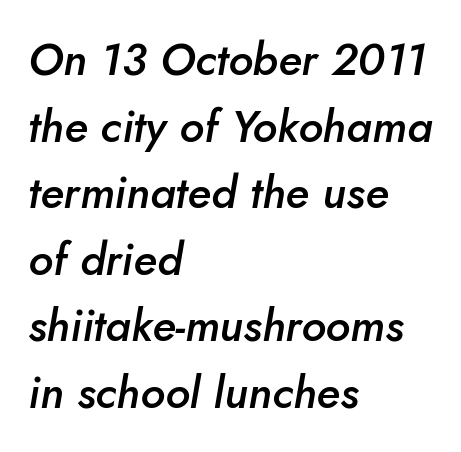
The image shows 45 px semibold type, italic (leaning right); set left-aligned, normal line spacing (1.48x), normal letter spacing, not underlined; low stroke contrast and a small x-height.
